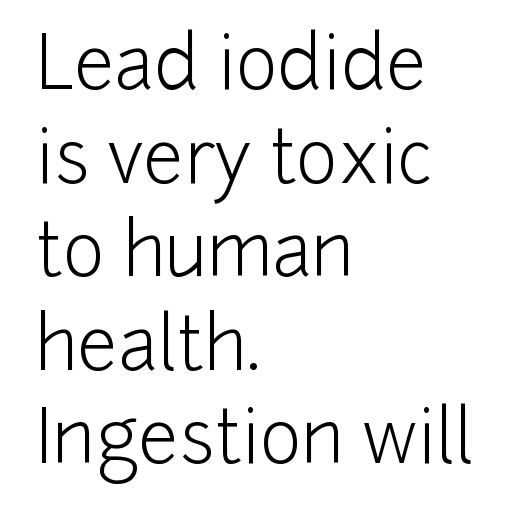
{"serif": "no", "italic": "no", "bold": "no", "weight": "light", "width": "normal", "stroke_contrast": "low", "x_height": "medium", "monospaced": "no", "underline": "no", "align": "left", "line_spacing": "normal", "line_spacing_ratio": 1.3, "letter_spacing": "normal", "letter_spacing_em": 0.0, "glyph_px": 72}
